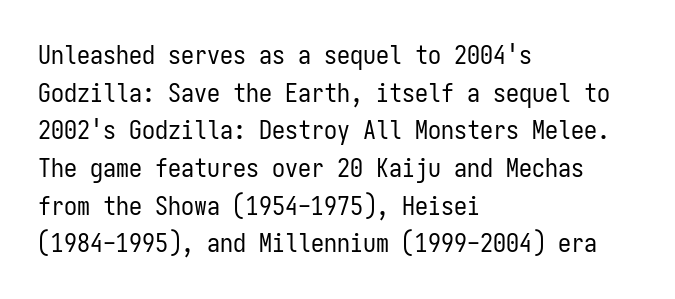
The image shows 26 px text type, upright; set left-aligned, normal line spacing (1.45x), normal letter spacing, not underlined.
